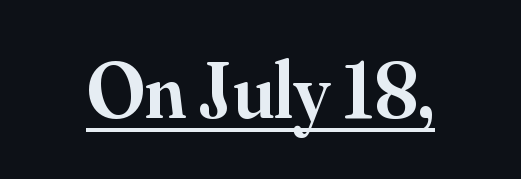
{"serif": "yes", "italic": "no", "bold": "semi", "weight": "semibold", "width": "normal", "stroke_contrast": "medium", "x_height": "small", "monospaced": "no", "underline": "yes", "letter_spacing": "normal", "letter_spacing_em": 0.0, "glyph_px": 79}
